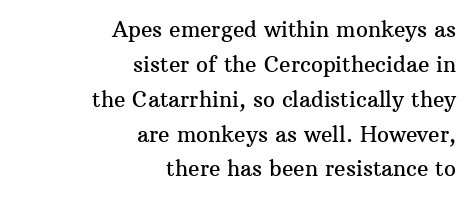
{"italic": "no", "underline": "no", "align": "right", "line_spacing": "normal", "line_spacing_ratio": 1.66, "letter_spacing": "normal", "letter_spacing_em": 0.0, "glyph_px": 21}
